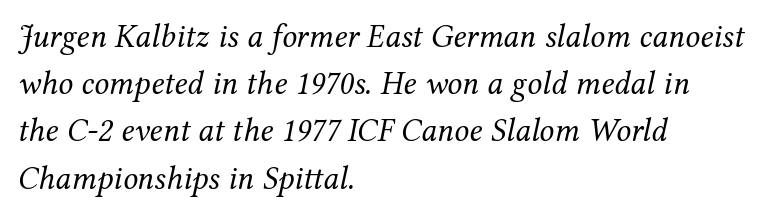
The image shows 33 px regular-weight serif type, italic (leaning right); set left-aligned, normal line spacing (1.43x), normal letter spacing, not underlined; medium stroke contrast and a medium x-height.
